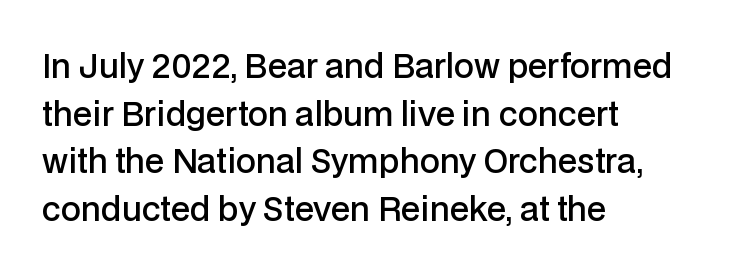
{"serif": "no", "italic": "no", "bold": "semi", "weight": "semibold", "width": "normal", "stroke_contrast": "low", "x_height": "medium", "monospaced": "no", "underline": "no", "align": "left", "line_spacing": "normal", "line_spacing_ratio": 1.49, "letter_spacing": "normal", "letter_spacing_em": 0.0, "glyph_px": 32}
